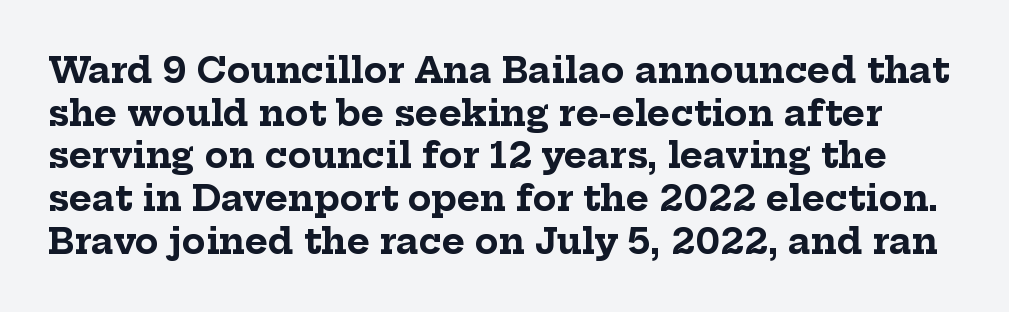
Spacing verdict: proportional, widths tailored to each character. The letterforms sit shoulder to shoulder at normal distance. Caption: bold face, heavy strokes. A roman cut, with each character standing at attention.
